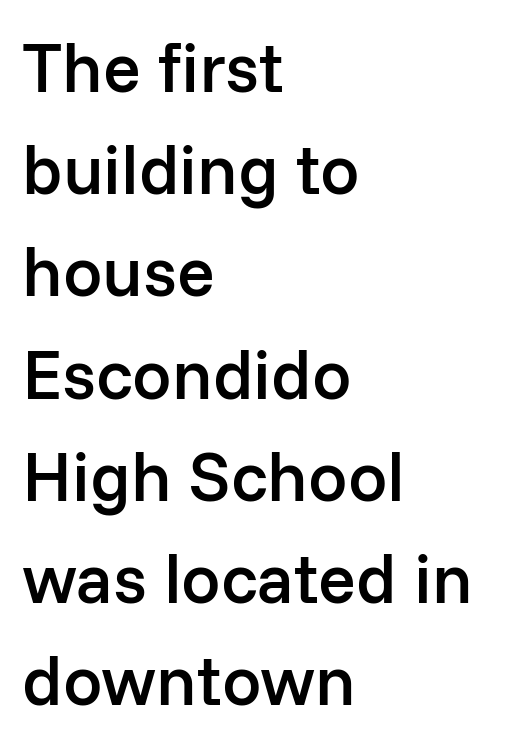
This sample has the flowing, uneven cadence of proportional lettering. The letters carry no serifs — their stems end cleanly without finishing strokes. The lines are quadded left. Does the leading feel generous? No, just average. Caption: standard tracking, unaltered. Lines of text with bare space underneath.
